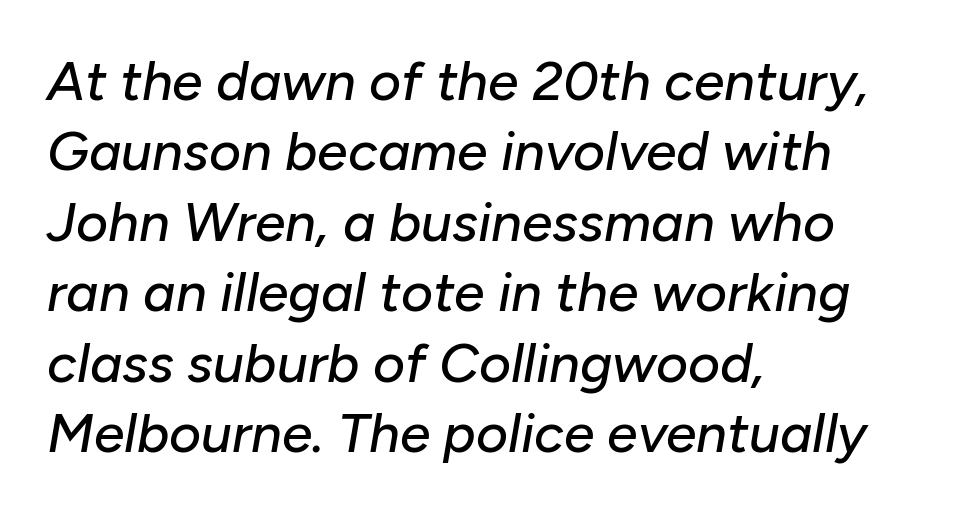
The image shows 55 px text type, italic (leaning right); set left-aligned, normal line spacing (1.28x), normal letter spacing, not underlined; low stroke contrast and a medium x-height.
